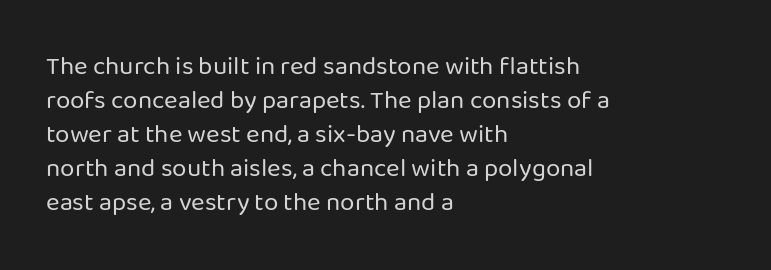
Q: Is the text bold? A: No.
Q: Is the text italic (slanted)? A: No, it is upright.
Q: Is the text underlined? A: No.
Q: How is the paragraph aligned? A: Left-aligned.
Q: Is the spacing between letters normal or unusually wide? A: Normal.
Q: Is the spacing between lines tight, normal or loose? A: Normal.
